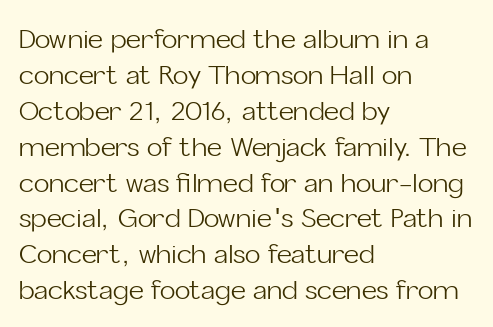
{"italic": "no", "bold": "no", "underline": "no", "align": "left", "line_spacing": "normal", "line_spacing_ratio": 1.38, "letter_spacing": "normal", "letter_spacing_em": 0.0, "glyph_px": 26}
